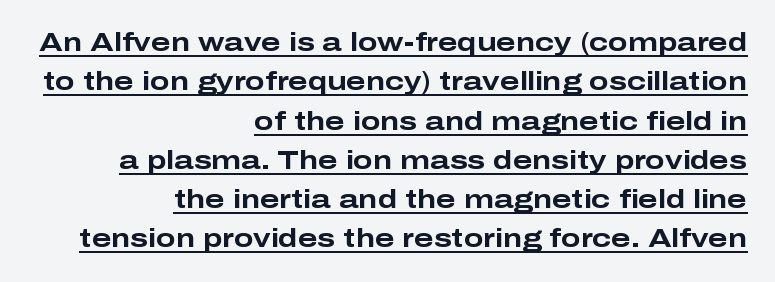
The image shows 26 px bold type, upright; set right-aligned, normal line spacing (1.51x), normal letter spacing, underlined.
